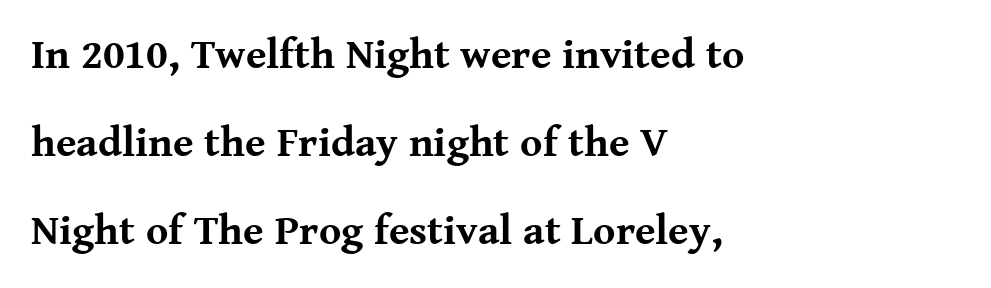
Plenty of ink on the page — the face is bold. Has an underline been added? It has not. Does the copy run flush right? No — it runs flush left. Rendered with straight, roman letterforms.
